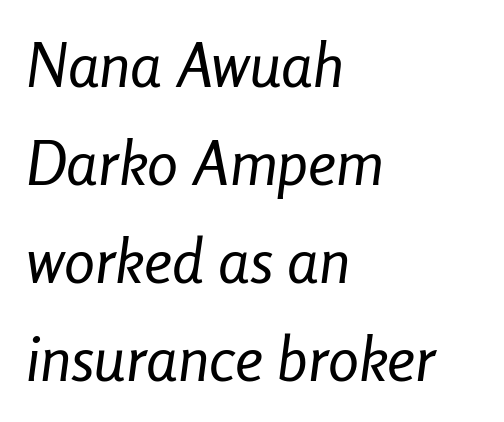
Q: Is the text bold? A: No.
Q: Is the text italic (slanted)? A: Yes, it leans right by about 8 degrees.
Q: Is the text underlined? A: No.
Q: How is the paragraph aligned? A: Left-aligned.
Q: Is the spacing between letters normal or unusually wide? A: Normal.
Q: Is the spacing between lines tight, normal or loose? A: Normal.
Q: Width (condensed, normal, or wide)? A: Condensed.
Q: Stroke contrast? A: Low.
Q: x-height? A: Medium.
Q: Monospaced? A: No.
